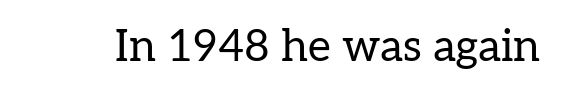
{"serif": "yes", "italic": "no", "bold": "no", "weight": "regular", "width": "normal", "stroke_contrast": "low", "x_height": "medium", "monospaced": "no", "underline": "no", "letter_spacing": "normal", "letter_spacing_em": 0.0, "glyph_px": 44}
